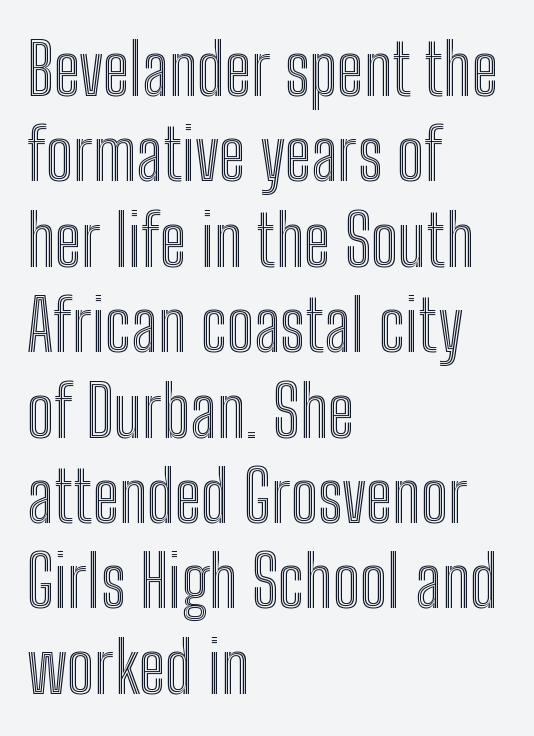
Descenders hang freely into open space. Note the varied advance widths — an 'i' is clearly narrower than an 'm'. This sample is left-justified, so line endings fall wherever the words run out. Notice how the stems are strictly vertical — no italics here. Inter-character spacing is left at the font's built-in metrics.
